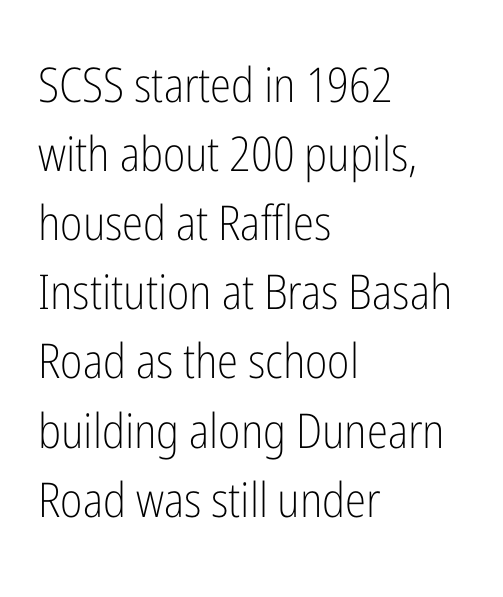
Q: Is the text bold? A: No.
Q: Is the text italic (slanted)? A: No, it is upright.
Q: Is the typeface a serif or a sans-serif typeface? A: Sans-serif.
Q: Is the text underlined? A: No.
Q: How is the paragraph aligned? A: Left-aligned.
Q: Is the spacing between letters normal or unusually wide? A: Normal.
Q: Is the spacing between lines tight, normal or loose? A: Normal.
Q: Width (condensed, normal, or wide)? A: Condensed.
Q: Stroke contrast? A: Low.
Q: x-height? A: Medium.
Q: Monospaced? A: No.
